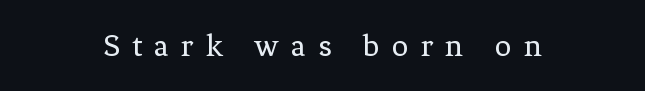
The face used here is proportionally spaced, like ordinary book or web type. Weight: not bold — regular or lighter. Rule under the text: the space is simply empty. The letters stand straight up with perfectly vertical stems.
